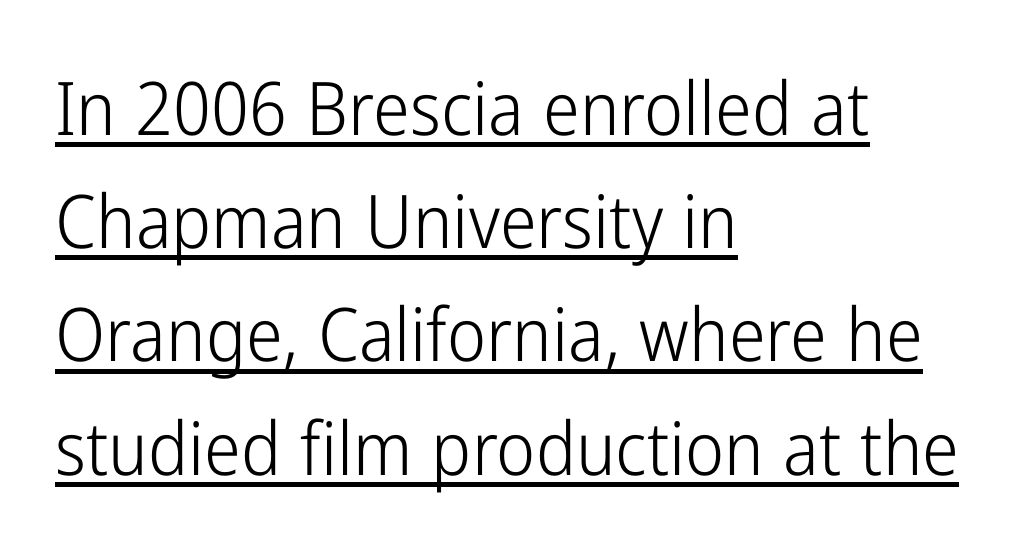
The image shows 74 px light, condensed sans-serif type, upright; set left-aligned, normal line spacing (1.53x), normal letter spacing, underlined; low stroke contrast and a medium x-height.
